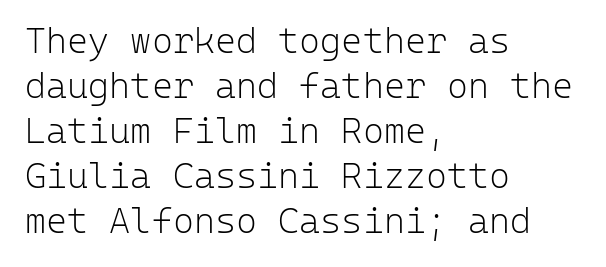
{"serif": "no", "italic": "no", "bold": "no", "weight": "light", "width": "normal", "stroke_contrast": "low", "x_height": "medium", "monospaced": "yes", "underline": "no", "align": "left", "line_spacing": "normal", "line_spacing_ratio": 1.25, "letter_spacing": "normal", "letter_spacing_em": 0.0, "glyph_px": 36}
